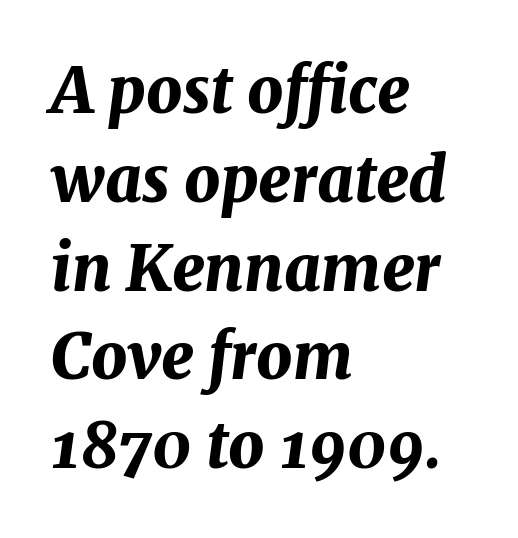
{"italic": "yes", "lean": "right", "slant_degrees": 7, "bold": "yes", "weight": "bold", "width": "normal", "stroke_contrast": "medium", "x_height": "medium", "monospaced": "no", "underline": "no", "align": "left", "line_spacing": "normal", "line_spacing_ratio": 1.41, "letter_spacing": "normal", "letter_spacing_em": 0.0, "glyph_px": 63}
